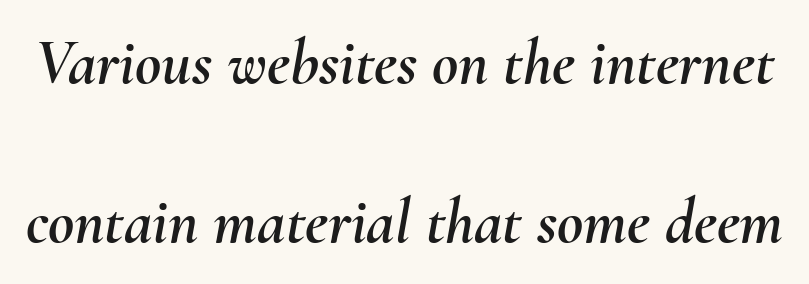
Observe the ordinary spacing: letters are neighbours, not strangers. Compared with ordinary roman type, these characters are visibly tilted. A clean baseline with only descenders dipping below it. Whoever set this chose breathing room over compactness in the vertical rhythm.
